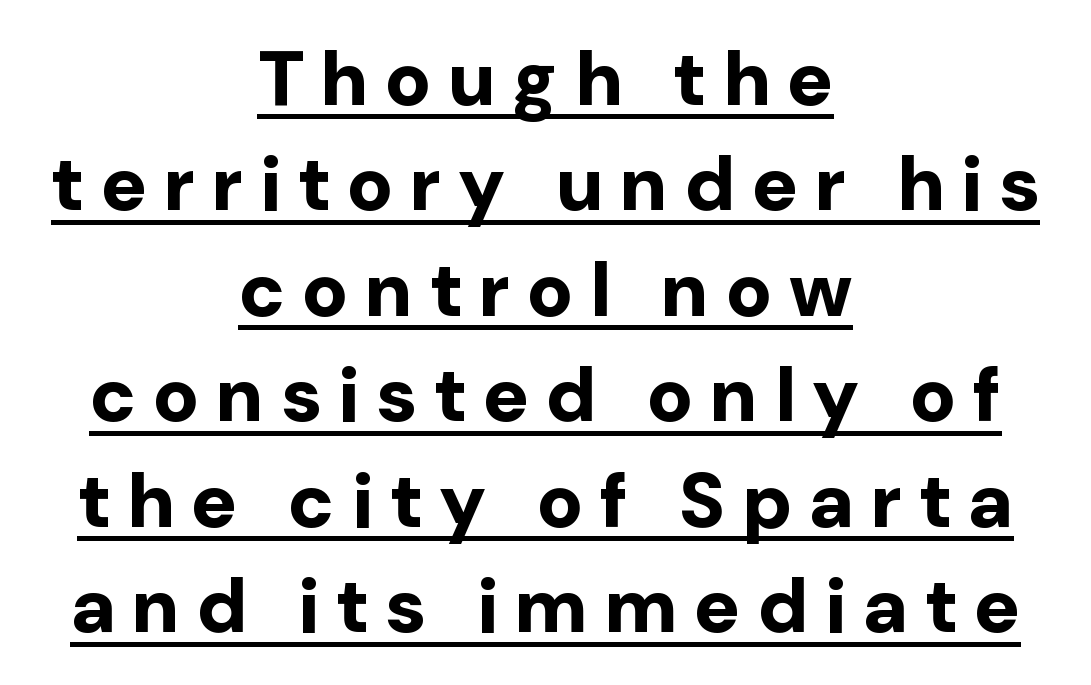
The image shows 77 px bold sans-serif type, upright; set centered, normal line spacing (1.37x), unusually wide letter spacing (+0.22 em), underlined; low stroke contrast and a medium x-height.
